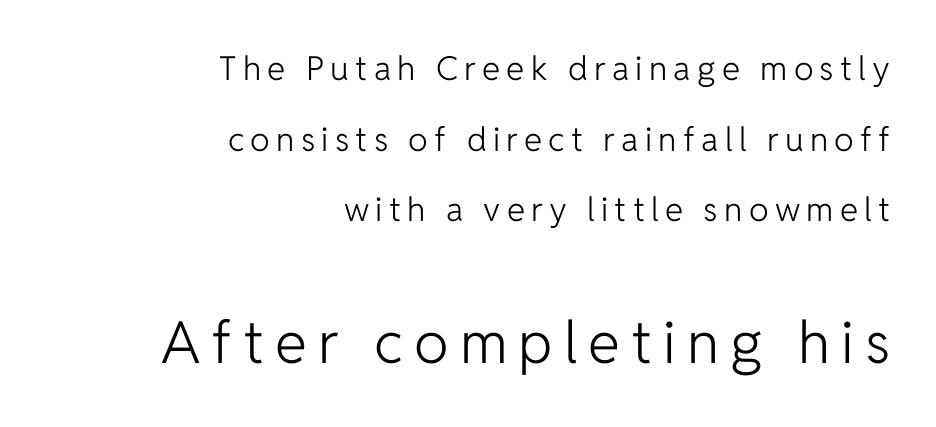
Q: Is the text bold? A: No.
Q: Is the text italic (slanted)? A: No, it is upright.
Q: Is the typeface a serif or a sans-serif typeface? A: Sans-serif.
Q: Is the text underlined? A: No.
Q: How is the paragraph aligned? A: Right-aligned.
Q: Is the spacing between lines tight, normal or loose? A: Loose.
Q: Which block of text is set in a larger size, the first (top) or the second (bottom)? A: The second (bottom) one.
Q: Width (condensed, normal, or wide)? A: Normal.
Q: Stroke contrast? A: Low.
Q: x-height? A: Medium.
Q: Monospaced? A: No.
